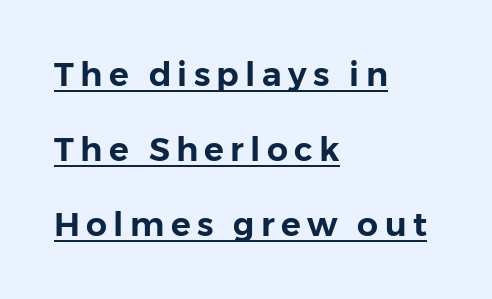
The image shows 33 px sans-serif type, upright; set left-aligned, loose line spacing (2.27x), underlined; low stroke contrast and a medium x-height.
